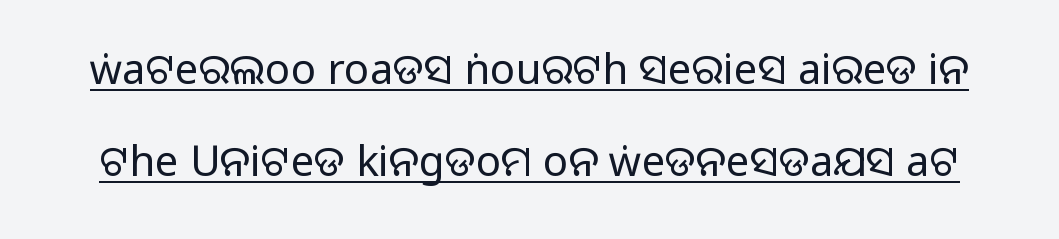
Notice how a bar underscores the lettering throughout. In terms of posture, this sample is upright. Students, note that the glyphs here touch the page at normal intervals. Quick note: interline space is abundant. A typesetter would call this proportional, since set widths differ per character. Does the type have serifs? No, each stem ends abruptly.
